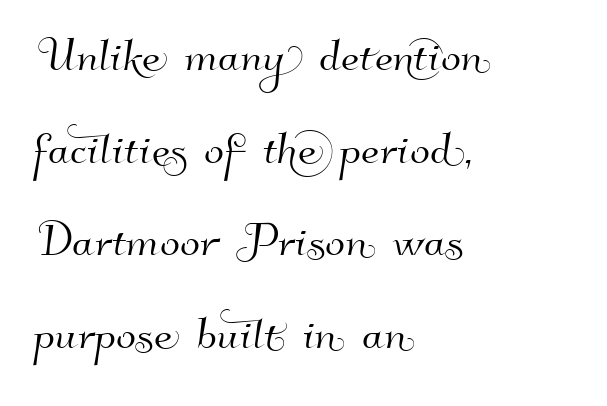
{"serif": "no", "width": "normal", "stroke_contrast": "high", "x_height": "small", "monospaced": "no", "underline": "no", "align": "left", "line_spacing": "normal", "line_spacing_ratio": 1.57, "letter_spacing": "normal", "letter_spacing_em": 0.0, "glyph_px": 59}
